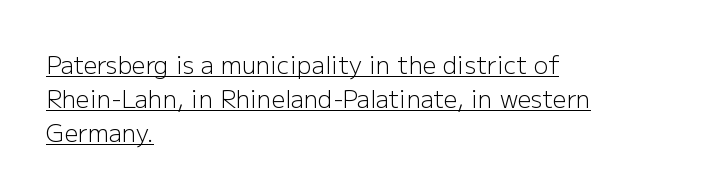
The lettering stays uniformly vertical, giving the passage a roman look. These lines stack with their left ends in a neat column. This rendering features underlined lettering. This block has exactly the height ordinary leading produces. Nobody touched the tracking dial on this one.
